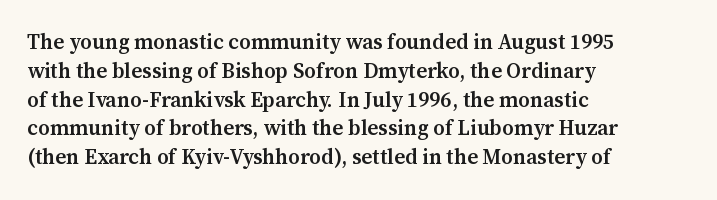
{"italic": "no", "bold": "semi", "underline": "no", "align": "left", "line_spacing": "normal", "line_spacing_ratio": 1.37, "letter_spacing": "normal", "letter_spacing_em": 0.0, "glyph_px": 21}
